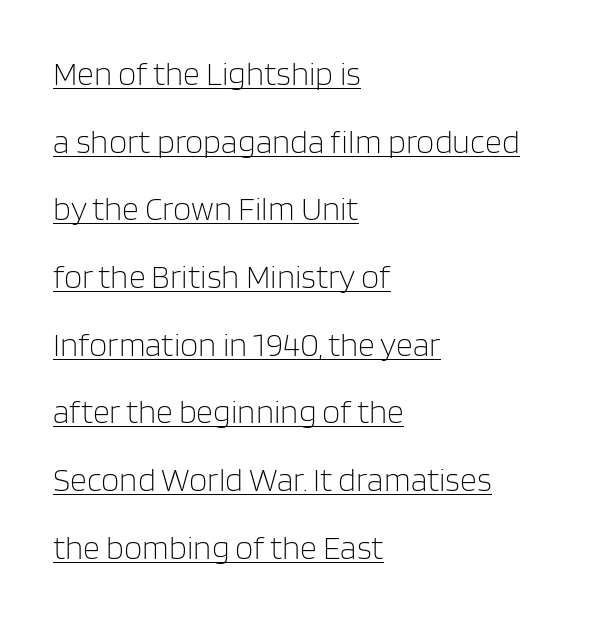
Q: Is the text bold? A: No.
Q: Is the text italic (slanted)? A: No, it is upright.
Q: Is the typeface a serif or a sans-serif typeface? A: Sans-serif.
Q: Is the text underlined? A: Yes.
Q: How is the paragraph aligned? A: Left-aligned.
Q: Is the spacing between letters normal or unusually wide? A: Normal.
Q: Is the spacing between lines tight, normal or loose? A: Loose.
Q: Width (condensed, normal, or wide)? A: Normal.
Q: Stroke contrast? A: Low.
Q: x-height? A: Large.
Q: Monospaced? A: No.
